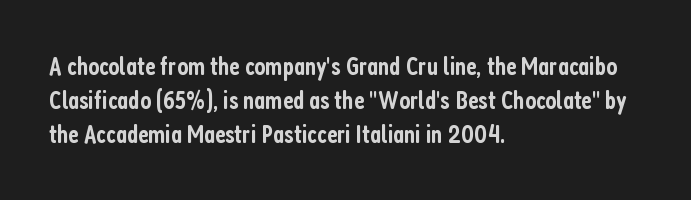
The image shows 26 px text type, upright; set left-aligned, normal line spacing (1.31x), normal letter spacing, not underlined.
